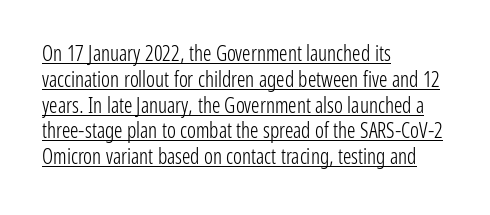
{"italic": "no", "bold": "no", "underline": "yes", "align": "left", "line_spacing_ratio": 1.23, "letter_spacing": "normal", "letter_spacing_em": 0.0, "glyph_px": 21}
